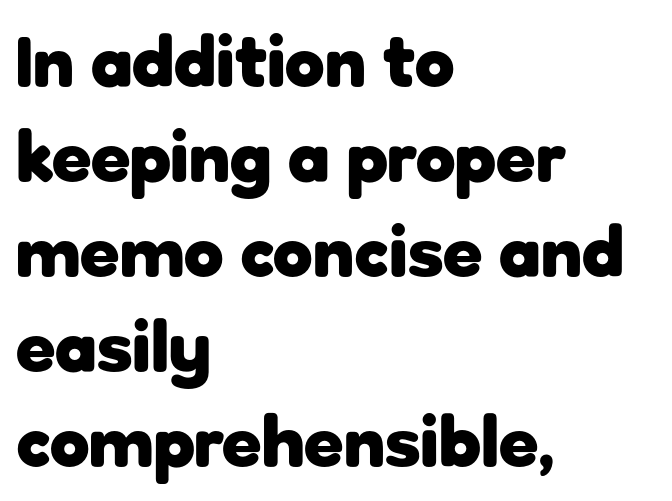
{"serif": "no", "italic": "no", "bold": "yes", "weight": "heavy", "width": "normal", "stroke_contrast": "low", "x_height": "medium", "monospaced": "no", "underline": "no", "align": "left", "line_spacing": "normal", "line_spacing_ratio": 1.32, "letter_spacing": "normal", "letter_spacing_em": 0.0, "glyph_px": 72}
